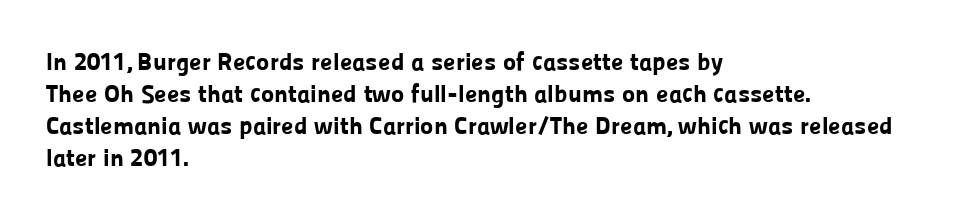
Q: Is the text bold? A: Yes.
Q: Is the text italic (slanted)? A: No, it is upright.
Q: Is the text underlined? A: No.
Q: How is the paragraph aligned? A: Left-aligned.
Q: Is the spacing between letters normal or unusually wide? A: Normal.
Q: Is the spacing between lines tight, normal or loose? A: Normal.
